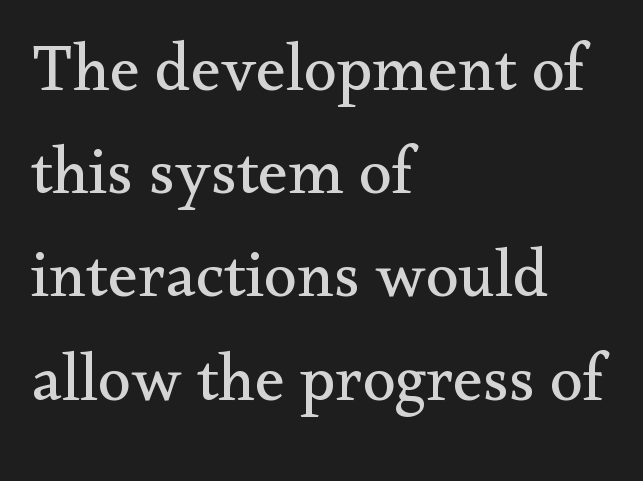
The image shows 67 px regular-weight serif type, upright; set left-aligned, normal line spacing (1.54x), normal letter spacing, not underlined; medium stroke contrast and a small x-height.
